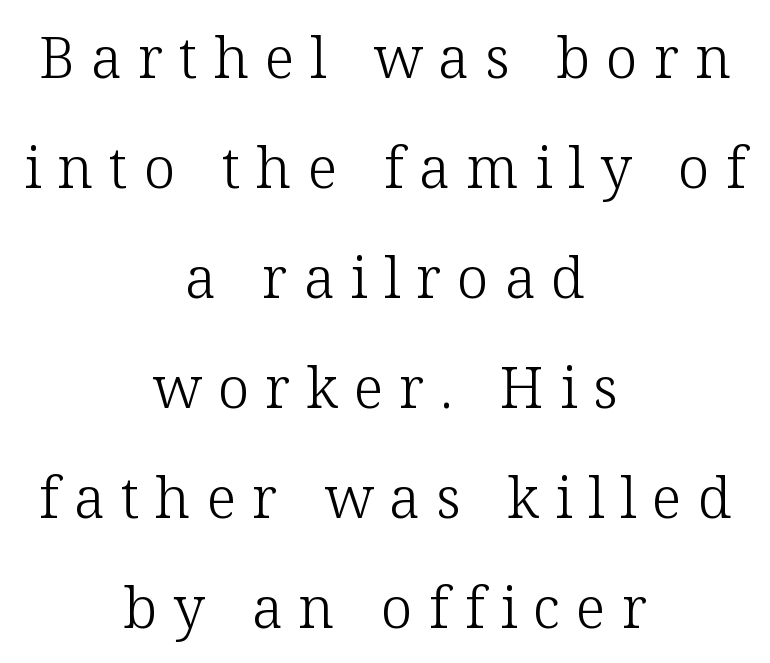
Q: Is the text bold? A: No.
Q: Is the text italic (slanted)? A: No, it is upright.
Q: Is the typeface a serif or a sans-serif typeface? A: Serif.
Q: Is the text underlined? A: No.
Q: How is the paragraph aligned? A: Centered.
Q: Is the spacing between letters normal or unusually wide? A: Unusually wide.
Q: Is the spacing between lines tight, normal or loose? A: Loose.
Q: Width (condensed, normal, or wide)? A: Normal.
Q: Stroke contrast? A: Low.
Q: x-height? A: Medium.
Q: Monospaced? A: No.
